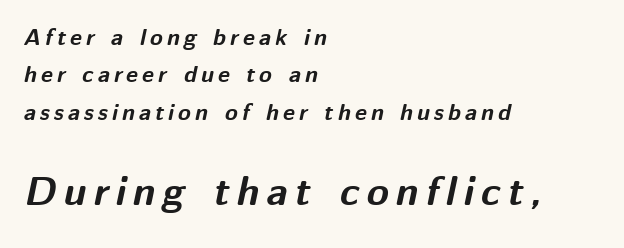
Q: Is the text bold? A: Yes.
Q: Is the text italic (slanted)? A: Yes, it leans right by about 12 degrees.
Q: Is the text underlined? A: No.
Q: How is the paragraph aligned? A: Left-aligned.
Q: Is the spacing between lines tight, normal or loose? A: Normal.
Q: Which block of text is set in a larger size, the first (top) or the second (bottom)? A: The second (bottom) one.
Q: Width (condensed, normal, or wide)? A: Normal.
Q: Stroke contrast? A: Medium.
Q: x-height? A: Medium.
Q: Monospaced? A: No.
